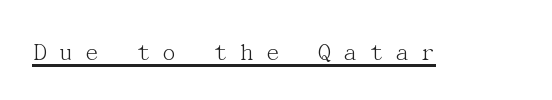
Unlike italic type, these characters show no tilt at all. Weight: regular or lighter. Look at the tracking — it's clearly loosened, letters drifting apart. The string is rendered with underlining switched on.
